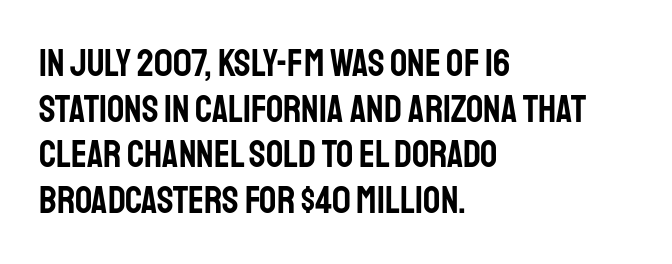
{"serif": "no", "italic": "no", "width": "condensed", "stroke_contrast": "low", "x_height": "large", "monospaced": "no", "underline": "no", "align": "left", "line_spacing_ratio": 1.2, "letter_spacing": "normal", "letter_spacing_em": 0.0, "glyph_px": 38}
